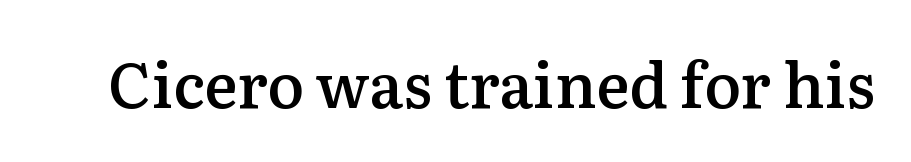
The image shows 62 px semibold serif type, upright; set normal letter spacing, not underlined; medium stroke contrast and a medium x-height.
